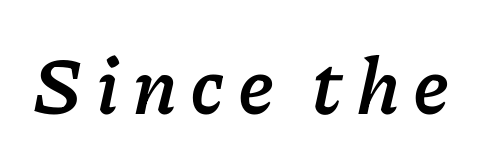
The image shows 79 px semibold type, italic (leaning right); set not underlined; low stroke contrast and a medium x-height.
